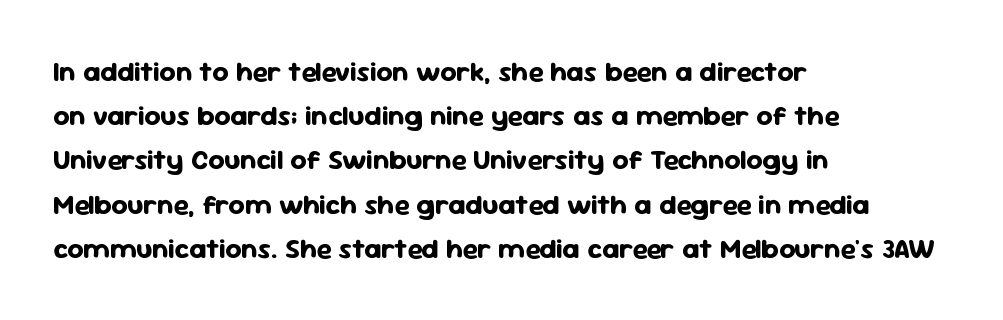
{"serif": "no", "italic": "no", "bold": "yes", "weight": "bold", "width": "normal", "stroke_contrast": "low", "x_height": "medium", "monospaced": "no", "underline": "no", "align": "left", "line_spacing": "normal", "line_spacing_ratio": 1.58, "letter_spacing": "normal", "letter_spacing_em": 0.0, "glyph_px": 28}
